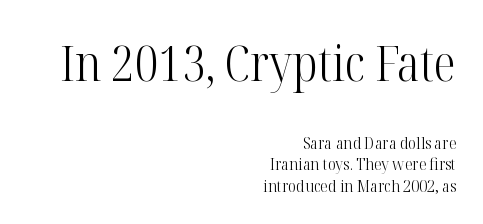
Q: Is the text bold? A: No.
Q: Is the text italic (slanted)? A: No, it is upright.
Q: Is the typeface a serif or a sans-serif typeface? A: Serif.
Q: Is the text underlined? A: No.
Q: How is the paragraph aligned? A: Right-aligned.
Q: Is the spacing between letters normal or unusually wide? A: Normal.
Q: Is the spacing between lines tight, normal or loose? A: Normal.
Q: Which block of text is set in a larger size, the first (top) or the second (bottom)? A: The first (top) one.
Q: Width (condensed, normal, or wide)? A: Condensed.
Q: Stroke contrast? A: High.
Q: x-height? A: Medium.
Q: Monospaced? A: No.
